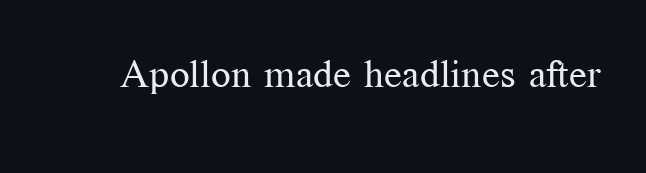
Varying glyph widths throughout — classic text-font behaviour. Words float on clear page, feet unadorned. These glyphs show unthickened strokes, regular width or finer. You could call the tracking neutral — neither tight nor loose. These lines were composed using upright roman letters.
